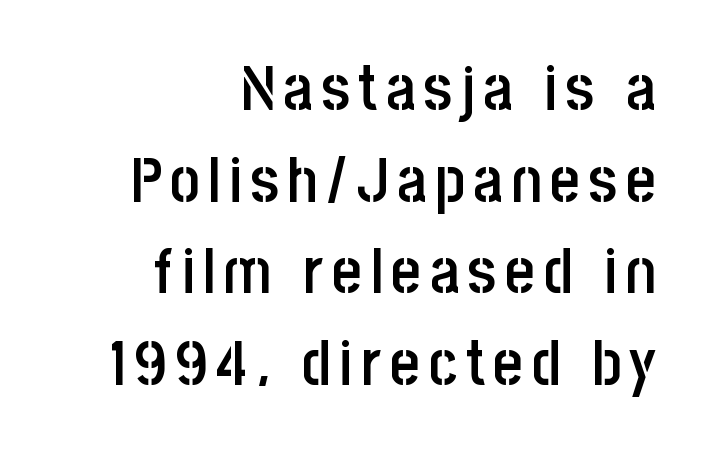
The image shows 64 px semibold, condensed sans-serif type, upright; set right-aligned, normal line spacing (1.43x), not underlined; low stroke contrast and a large x-height.
